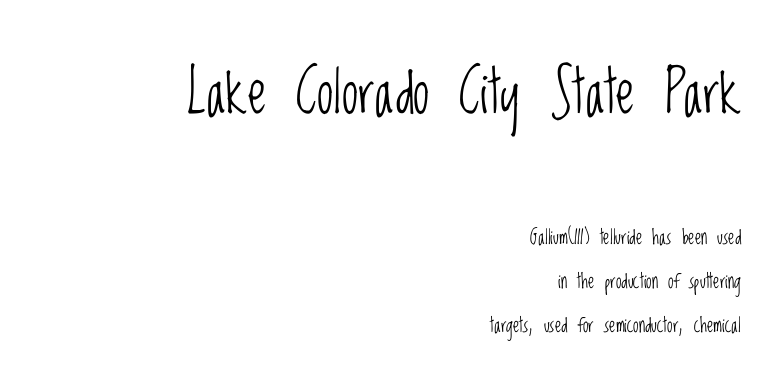
Proportional: the letters do not fall into vertical columns. Heaviness? Minimal to ordinary, like unemphasized prose. Beneath every word, the page is bare. Airy leading.
